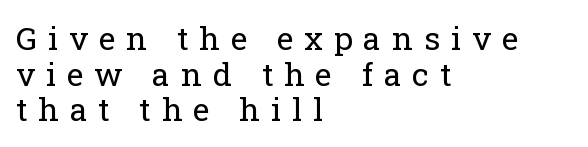
Substantial extra tracking has been applied to these lines. Vertical stems look standard width or narrower in stroke. Each letter keeps its own natural width here, so spacing adapts to shape. This block would grow much taller if given ordinary leading; it's compressed now. Examine the stroke ends and you'll spot serifs. Casual observation: everything's shoved over to the left.
